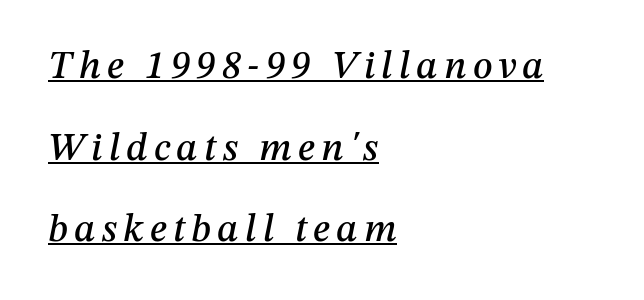
Q: Is the text italic (slanted)? A: Yes, it leans right by about 12 degrees.
Q: Is the text underlined? A: Yes.
Q: How is the paragraph aligned? A: Left-aligned.
Q: Is the spacing between lines tight, normal or loose? A: Loose.
Q: Width (condensed, normal, or wide)? A: Normal.
Q: Stroke contrast? A: Medium.
Q: x-height? A: Medium.
Q: Monospaced? A: No.
